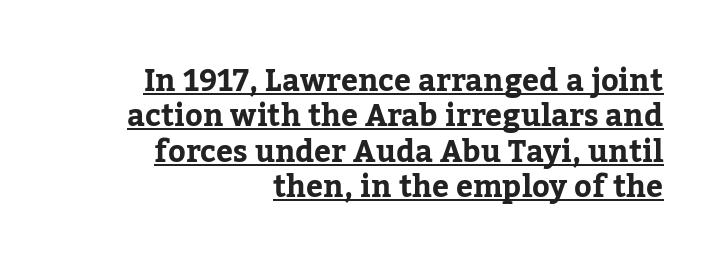
This rendering leaves character spacing at its baseline value. Short and long lines alike share a common ending point at right. You could not count columns in this text — the font is proportionally spaced. The font is running at its bold setting. Is there an underline? Yes — a line sits under the letters.
